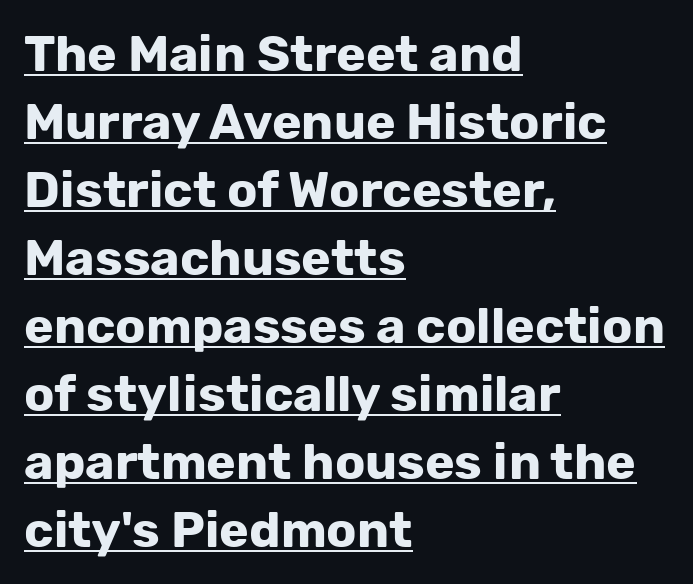
{"serif": "no", "italic": "no", "bold": "yes", "weight": "bold", "width": "normal", "stroke_contrast": "low", "x_height": "medium", "monospaced": "no", "underline": "yes", "align": "left", "line_spacing": "normal", "line_spacing_ratio": 1.36, "letter_spacing": "normal", "letter_spacing_em": 0.0, "glyph_px": 50}
